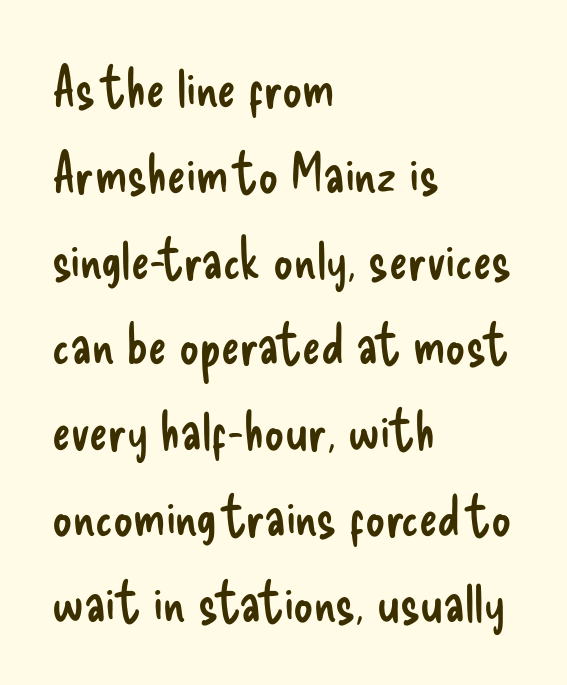
Q: Is the text bold? A: No.
Q: Is the text italic (slanted)? A: No, it is upright.
Q: Is the typeface a serif or a sans-serif typeface? A: Sans-serif.
Q: Is the text underlined? A: No.
Q: How is the paragraph aligned? A: Left-aligned.
Q: Is the spacing between letters normal or unusually wide? A: Normal.
Q: Is the spacing between lines tight, normal or loose? A: Normal.
Q: Width (condensed, normal, or wide)? A: Condensed.
Q: Stroke contrast? A: Low.
Q: x-height? A: Small.
Q: Monospaced? A: No.
